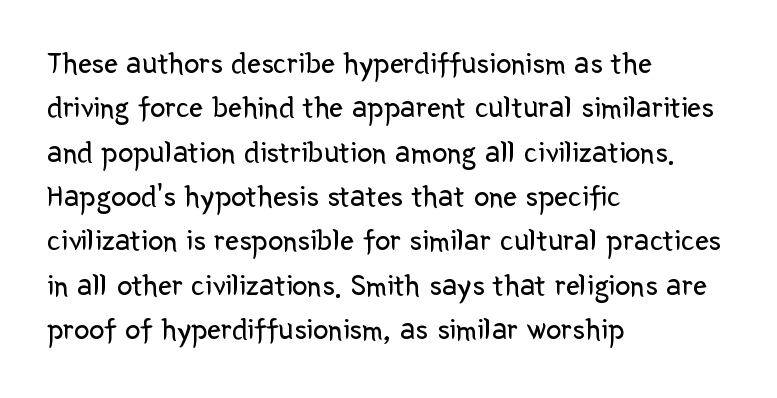
The image shows 31 px regular-weight sans-serif type, upright; set left-aligned, normal line spacing (1.43x), normal letter spacing, not underlined; low stroke contrast and a medium x-height.
